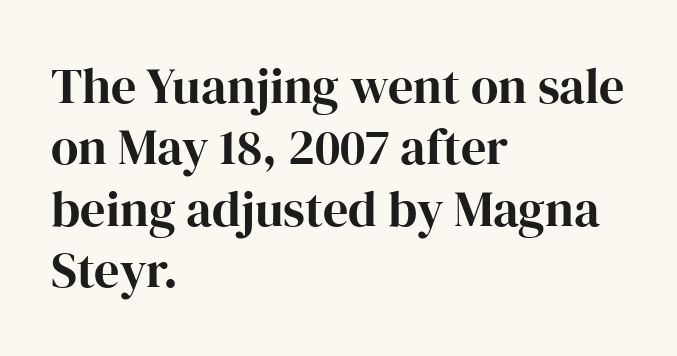
The image shows 50 px serif type, upright; set left-aligned, line spacing 1.23x, normal letter spacing, not underlined; high stroke contrast and a medium x-height.
